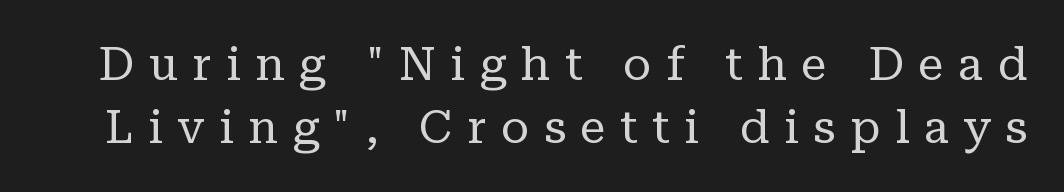
Q: Is the text bold? A: No.
Q: Is the text italic (slanted)? A: No, it is upright.
Q: Is the typeface a serif or a sans-serif typeface? A: Serif.
Q: Is the text underlined? A: No.
Q: Is the spacing between letters normal or unusually wide? A: Unusually wide.
Q: Is the spacing between lines tight, normal or loose? A: Normal.
Q: Width (condensed, normal, or wide)? A: Normal.
Q: Stroke contrast? A: Low.
Q: x-height? A: Medium.
Q: Monospaced? A: No.
